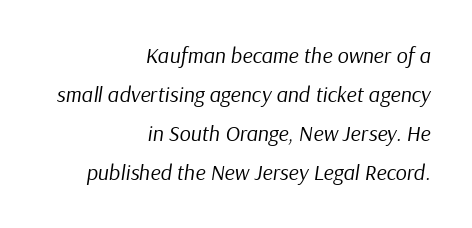
Q: Is the text bold? A: No.
Q: Is the text italic (slanted)? A: Yes, it leans right by about 9 degrees.
Q: Is the text underlined? A: No.
Q: How is the paragraph aligned? A: Right-aligned.
Q: Is the spacing between letters normal or unusually wide? A: Normal.
